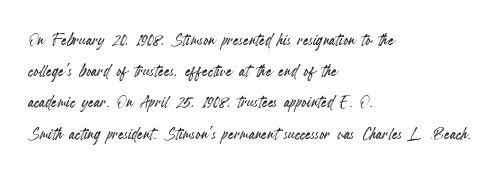
The image shows 22 px text type; set left-aligned, normal line spacing (1.42x), normal letter spacing, not underlined.
